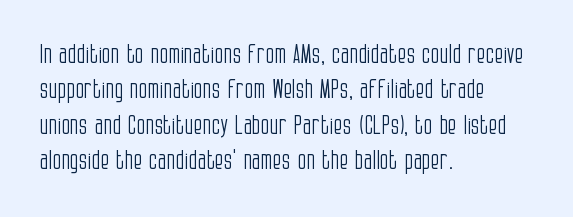
Q: Is the text bold? A: No.
Q: Is the text italic (slanted)? A: No, it is upright.
Q: Is the text underlined? A: No.
Q: How is the paragraph aligned? A: Left-aligned.
Q: Is the spacing between letters normal or unusually wide? A: Normal.
Q: Is the spacing between lines tight, normal or loose? A: Normal.
